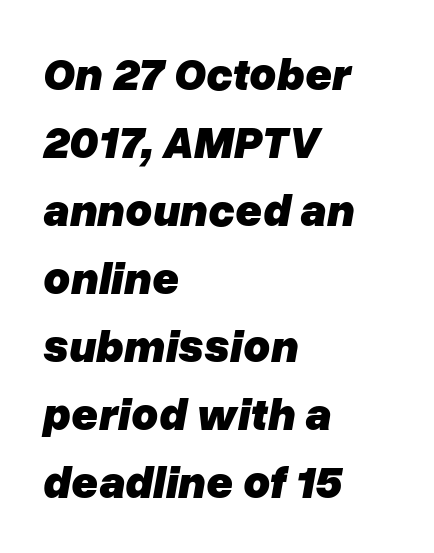
Q: Is the text bold? A: Yes.
Q: Is the text italic (slanted)? A: Yes, it leans right by about 10 degrees.
Q: Is the text underlined? A: No.
Q: How is the paragraph aligned? A: Left-aligned.
Q: Is the spacing between letters normal or unusually wide? A: Normal.
Q: Is the spacing between lines tight, normal or loose? A: Normal.
Q: Width (condensed, normal, or wide)? A: Normal.
Q: Stroke contrast? A: Low.
Q: x-height? A: Medium.
Q: Monospaced? A: No.
